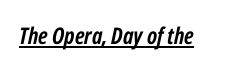
The image shows 23 px bold type, italic (leaning right); set normal letter spacing, underlined.
